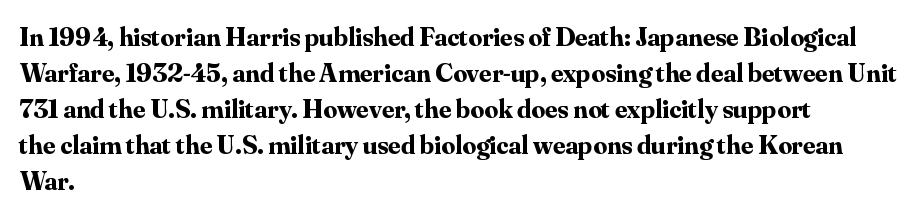
{"italic": "no", "bold": "yes", "underline": "no", "align": "left", "line_spacing": "normal", "line_spacing_ratio": 1.33, "letter_spacing": "normal", "letter_spacing_em": 0.0, "glyph_px": 27}
